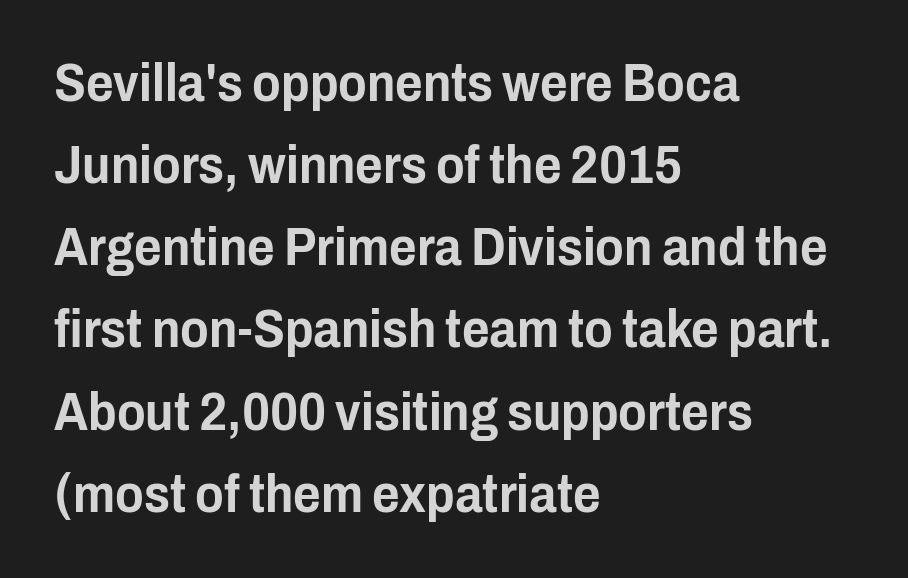
{"serif": "no", "italic": "no", "width": "condensed", "stroke_contrast": "low", "x_height": "medium", "monospaced": "no", "underline": "no", "align": "left", "line_spacing": "normal", "line_spacing_ratio": 1.55, "letter_spacing": "normal", "letter_spacing_em": 0.0, "glyph_px": 53}
